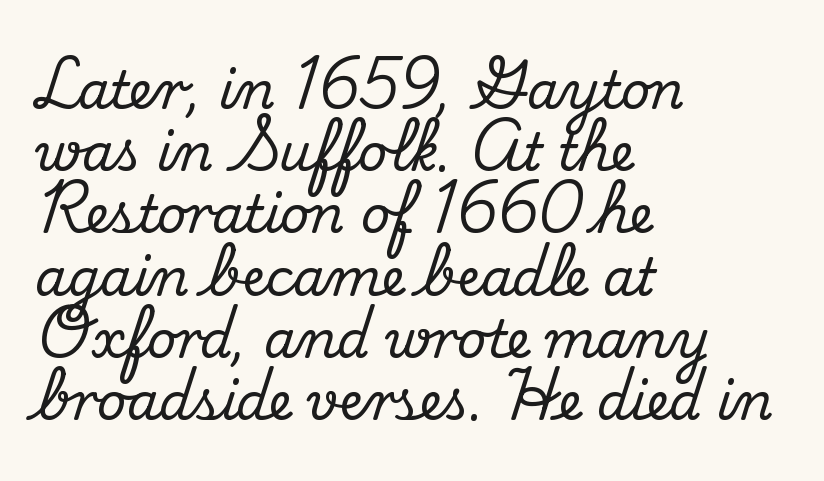
{"serif": "yes", "width": "normal", "stroke_contrast": "medium", "x_height": "small", "monospaced": "no", "underline": "no", "align": "left", "line_spacing_ratio": 1.22, "letter_spacing": "normal", "letter_spacing_em": 0.0, "glyph_px": 51}
